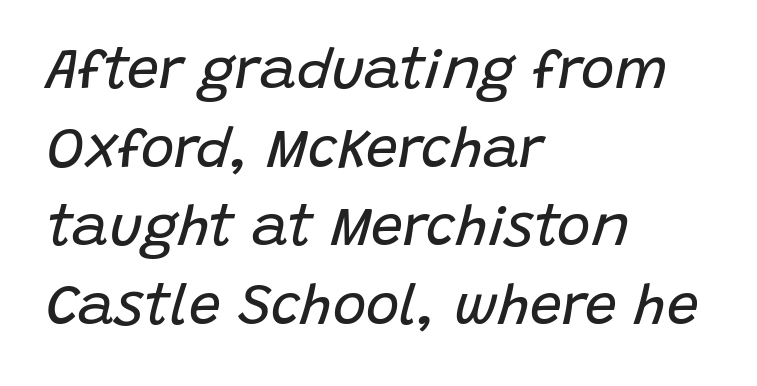
Visually the block forms a straight wall on the left and a jagged coastline on the right. In terms of posture, this sample is oblique. Decoration check: the copy has no underline. Vertically, the passage feels balanced, rows spaced as you'd expect. Weight: regular or lighter.
